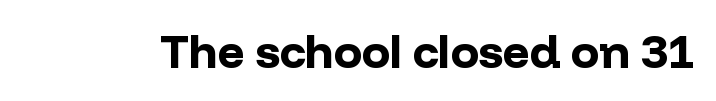
The image shows 47 px bold sans-serif type, upright; set normal letter spacing, not underlined; low stroke contrast and a medium x-height.
